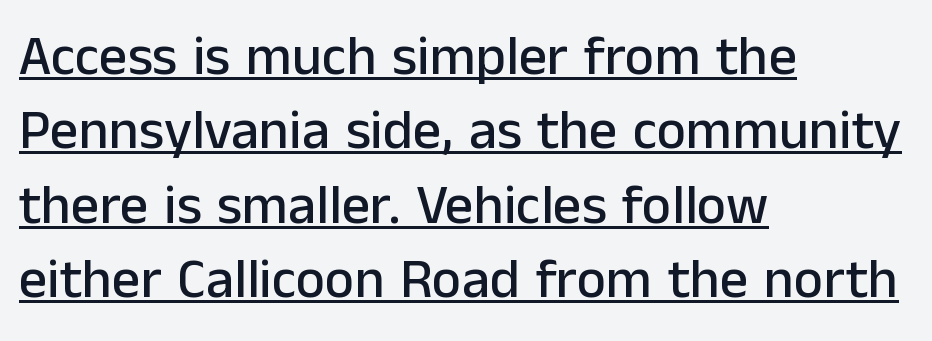
Q: Is the text italic (slanted)? A: No, it is upright.
Q: Is the typeface a serif or a sans-serif typeface? A: Sans-serif.
Q: Is the text underlined? A: Yes.
Q: How is the paragraph aligned? A: Left-aligned.
Q: Is the spacing between letters normal or unusually wide? A: Normal.
Q: Is the spacing between lines tight, normal or loose? A: Normal.
Q: Width (condensed, normal, or wide)? A: Normal.
Q: Stroke contrast? A: Low.
Q: x-height? A: Medium.
Q: Monospaced? A: No.
